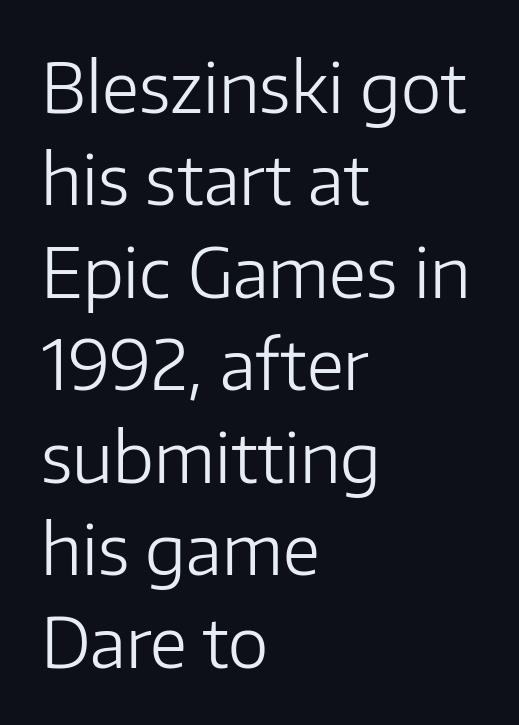
Q: Is the text bold? A: No.
Q: Is the text italic (slanted)? A: No, it is upright.
Q: Is the typeface a serif or a sans-serif typeface? A: Sans-serif.
Q: Is the text underlined? A: No.
Q: How is the paragraph aligned? A: Left-aligned.
Q: Is the spacing between letters normal or unusually wide? A: Normal.
Q: Is the spacing between lines tight, normal or loose? A: Normal.
Q: Width (condensed, normal, or wide)? A: Normal.
Q: Stroke contrast? A: Low.
Q: x-height? A: Medium.
Q: Monospaced? A: No.
